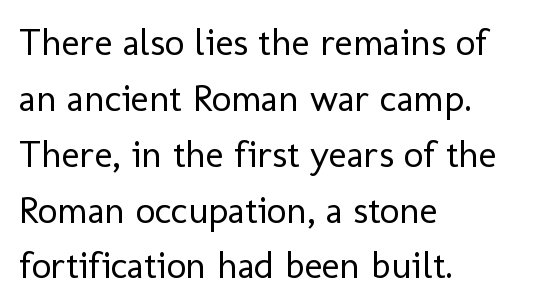
Q: Is the text bold? A: No.
Q: Is the text italic (slanted)? A: No, it is upright.
Q: Is the typeface a serif or a sans-serif typeface? A: Sans-serif.
Q: Is the text underlined? A: No.
Q: How is the paragraph aligned? A: Left-aligned.
Q: Is the spacing between letters normal or unusually wide? A: Normal.
Q: Is the spacing between lines tight, normal or loose? A: Normal.
Q: Width (condensed, normal, or wide)? A: Normal.
Q: Stroke contrast? A: Low.
Q: x-height? A: Medium.
Q: Monospaced? A: No.
